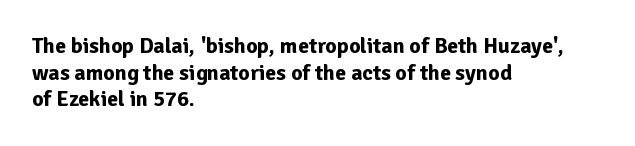
Q: Is the text bold? A: Yes.
Q: Is the text italic (slanted)? A: No, it is upright.
Q: Is the text underlined? A: No.
Q: How is the paragraph aligned? A: Left-aligned.
Q: Is the spacing between letters normal or unusually wide? A: Normal.
